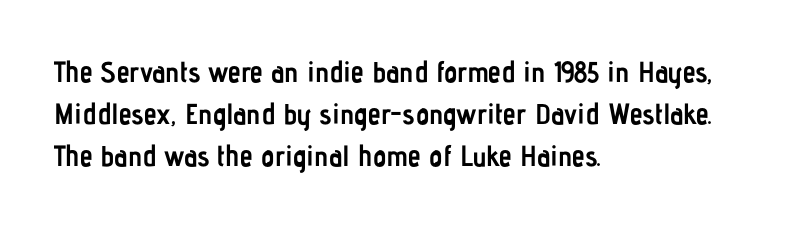
These lines sit exactly where default settings would place them. Honestly, the letter spacing is just normal — you wouldn't notice it. The rag falls on the right side of this text block. The face used here is a sans, in the tradition of grotesques and geometrics.
